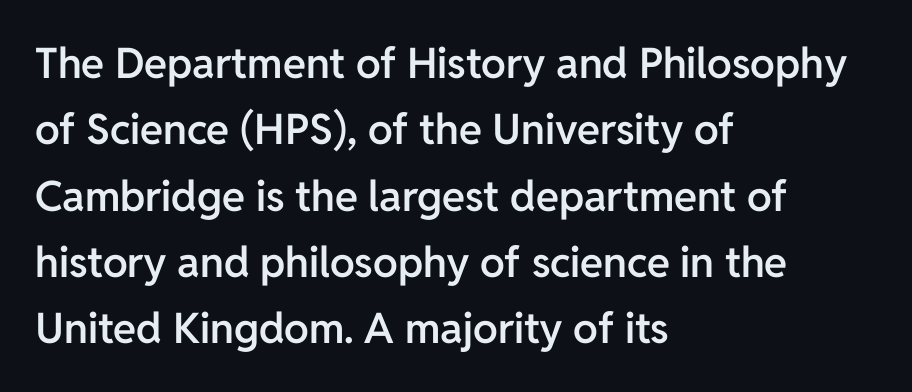
{"serif": "no", "italic": "no", "bold": "semi", "weight": "semibold", "width": "normal", "stroke_contrast": "low", "x_height": "medium", "monospaced": "no", "underline": "no", "align": "left", "line_spacing": "normal", "line_spacing_ratio": 1.58, "letter_spacing": "normal", "letter_spacing_em": 0.0, "glyph_px": 42}
